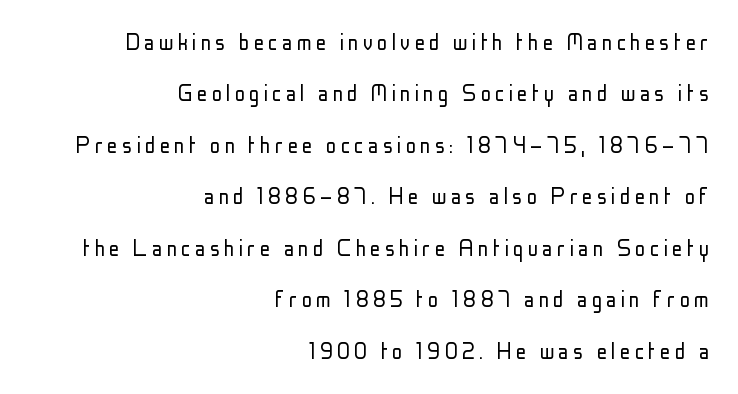
Stems here are at most as thick as an everyday book face. This block would shrink considerably if given ordinary leading; it's expanded now. Tall strokes in this sample are plumb rather than angled. Each row of text sits above clean, open space. The paragraph has a hard right edge and a soft left edge.
